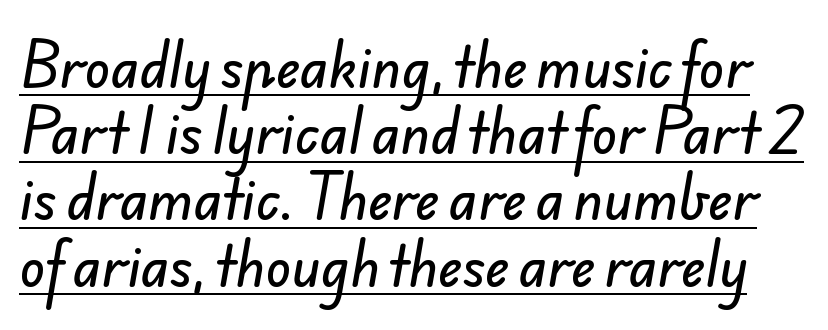
Q: Is the typeface a serif or a sans-serif typeface? A: Sans-serif.
Q: Is the text underlined? A: Yes.
Q: Is the spacing between letters normal or unusually wide? A: Normal.
Q: Is the spacing between lines tight, normal or loose? A: Normal.
Q: Width (condensed, normal, or wide)? A: Normal.
Q: Stroke contrast? A: Low.
Q: x-height? A: Small.
Q: Monospaced? A: No.
